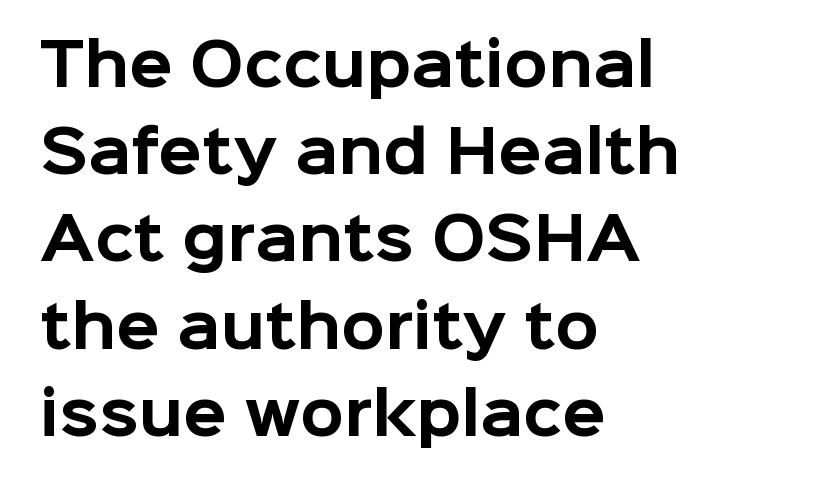
{"serif": "no", "italic": "no", "bold": "yes", "weight": "bold", "width": "normal", "stroke_contrast": "low", "x_height": "medium", "monospaced": "no", "underline": "no", "align": "left", "line_spacing": "normal", "line_spacing_ratio": 1.53, "letter_spacing": "normal", "letter_spacing_em": 0.0, "glyph_px": 57}
